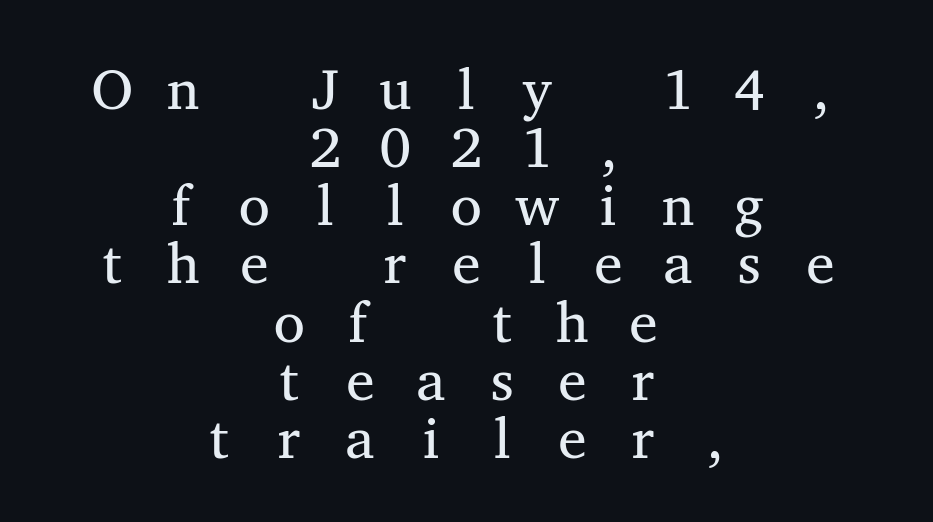
{"serif": "yes", "italic": "no", "bold": "no", "weight": "regular", "width": "wide", "stroke_contrast": "medium", "x_height": "medium", "monospaced": "yes", "underline": "no", "align": "center", "line_spacing": "tight", "line_spacing_ratio": 1.02, "letter_spacing": "wide", "letter_spacing_em": 0.46, "glyph_px": 57}
